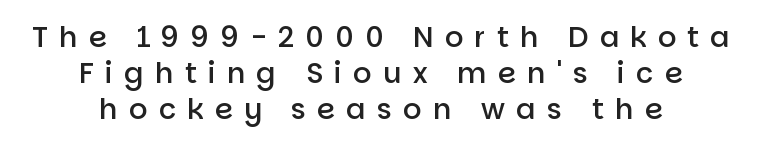
{"serif": "no", "italic": "no", "bold": "semi", "weight": "semibold", "width": "normal", "stroke_contrast": "low", "x_height": "large", "monospaced": "no", "underline": "no", "align": "center", "line_spacing": "normal", "line_spacing_ratio": 1.25, "letter_spacing": "wide", "letter_spacing_em": 0.38, "glyph_px": 29}
